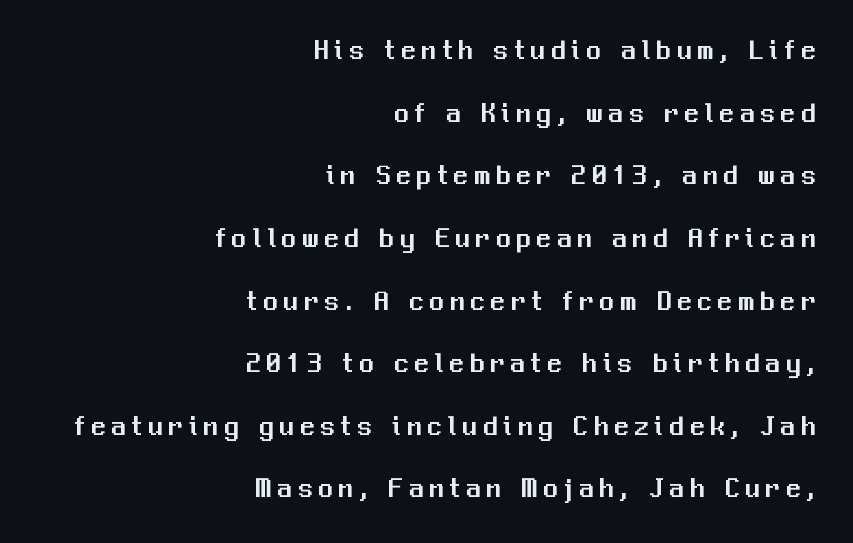
{"serif": "no", "italic": "no", "width": "normal", "stroke_contrast": "medium", "x_height": "medium", "monospaced": "no", "underline": "no", "align": "right", "line_spacing": "loose", "line_spacing_ratio": 2.16, "letter_spacing": "wide", "letter_spacing_em": 0.2, "glyph_px": 29}
